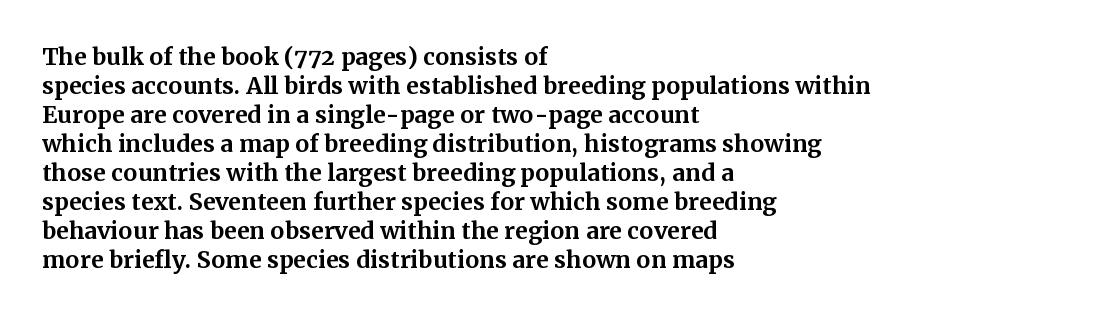
{"italic": "no", "bold": "yes", "underline": "no", "align": "left", "line_spacing": "normal", "line_spacing_ratio": 1.26, "letter_spacing": "normal", "letter_spacing_em": 0.0, "glyph_px": 23}
